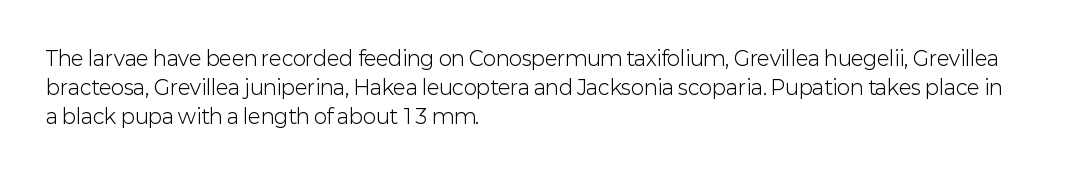
Q: Is the text bold? A: No.
Q: Is the text italic (slanted)? A: No, it is upright.
Q: Is the text underlined? A: No.
Q: How is the paragraph aligned? A: Left-aligned.
Q: Is the spacing between letters normal or unusually wide? A: Normal.
Q: Is the spacing between lines tight, normal or loose? A: Normal.
